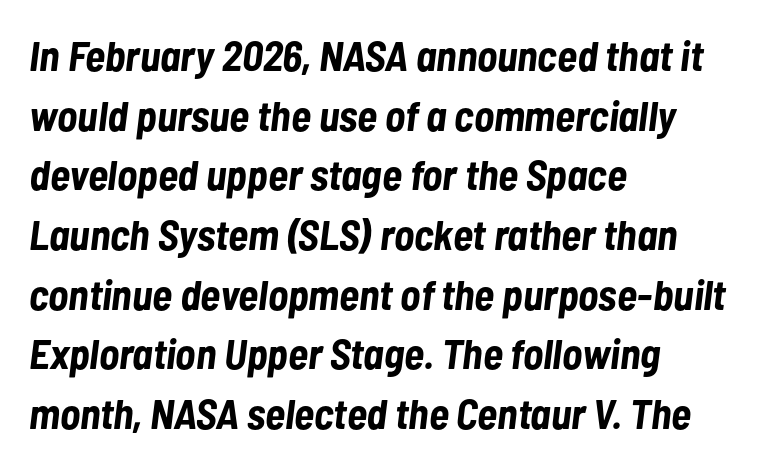
Q: Is the text bold? A: Yes.
Q: Is the text italic (slanted)? A: Yes, it leans right by about 7 degrees.
Q: Is the text underlined? A: No.
Q: How is the paragraph aligned? A: Left-aligned.
Q: Is the spacing between letters normal or unusually wide? A: Normal.
Q: Is the spacing between lines tight, normal or loose? A: Normal.
Q: Width (condensed, normal, or wide)? A: Condensed.
Q: Stroke contrast? A: Low.
Q: x-height? A: Medium.
Q: Monospaced? A: No.
